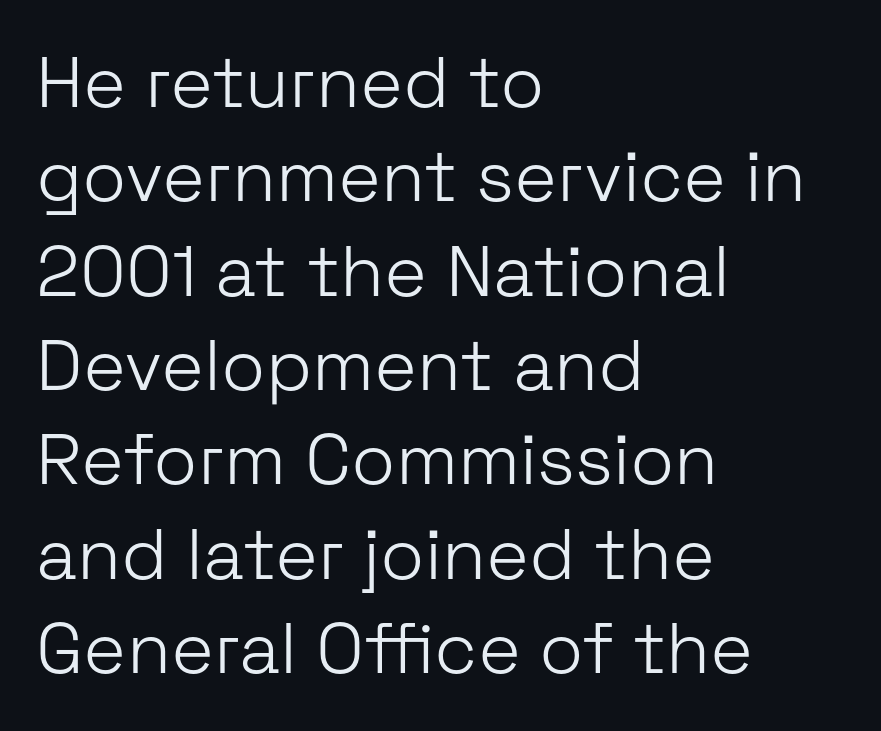
The image shows 72 px light sans-serif type, upright; set left-aligned, normal line spacing (1.31x), normal letter spacing, not underlined; low stroke contrast and a medium x-height.
